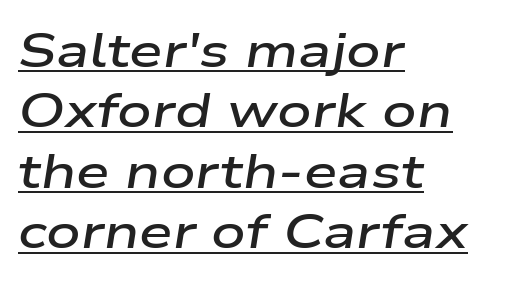
The image shows 48 px semibold, wide type, italic (leaning right); set left-aligned, normal line spacing (1.26x), normal letter spacing, underlined; low stroke contrast and a medium x-height.
